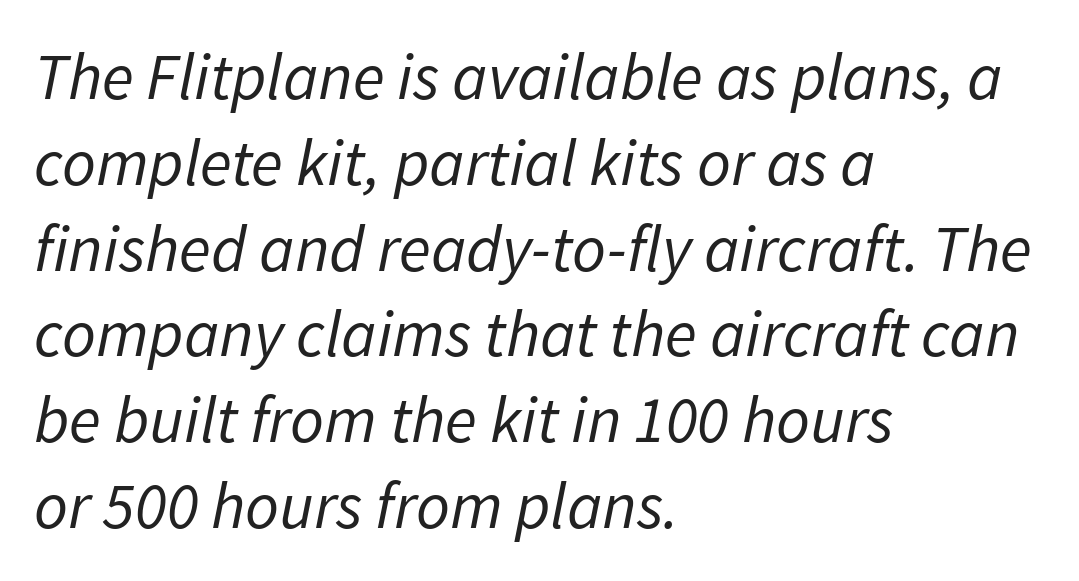
Q: Is the text bold? A: No.
Q: Is the text italic (slanted)? A: Yes, it leans right by about 11 degrees.
Q: Is the text underlined? A: No.
Q: How is the paragraph aligned? A: Left-aligned.
Q: Is the spacing between letters normal or unusually wide? A: Normal.
Q: Is the spacing between lines tight, normal or loose? A: Normal.
Q: Width (condensed, normal, or wide)? A: Normal.
Q: Stroke contrast? A: Low.
Q: x-height? A: Medium.
Q: Monospaced? A: No.
